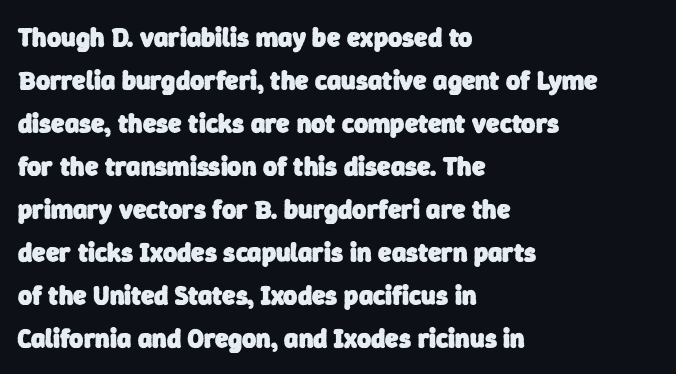
This rendering uses left alignment, leaving the right contour irregular. The foot of each line stays bare and open. Baseline-to-baseline distance is the conventional proportion of letter height. Default kerning and tracking; the words read as compact shapes. In terms of weight, the rendering is a true, heavy bold.
